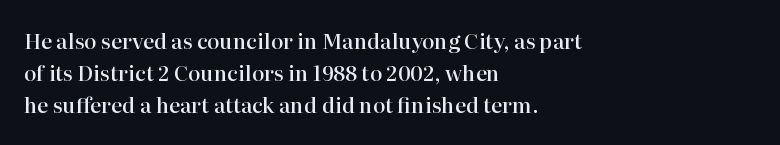
The image shows 21 px text type, upright; set left-aligned, normal line spacing (1.53x), normal letter spacing, not underlined.
